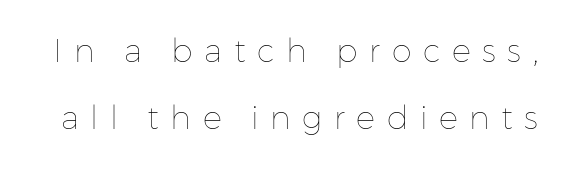
The image shows 32 px thin type, upright; set loose line spacing (2.1x), unusually wide letter spacing (+0.36 em), not underlined; low stroke contrast and a medium x-height.
